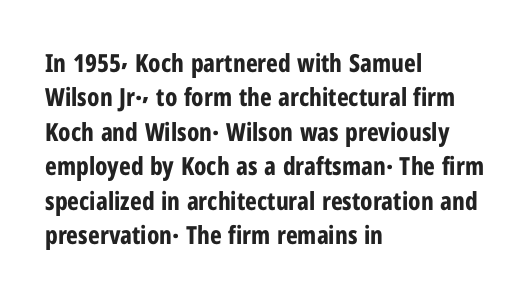
Q: Is the text bold? A: Yes.
Q: Is the text italic (slanted)? A: No, it is upright.
Q: Is the text underlined? A: No.
Q: How is the paragraph aligned? A: Left-aligned.
Q: Is the spacing between letters normal or unusually wide? A: Normal.
Q: Is the spacing between lines tight, normal or loose? A: Normal.
